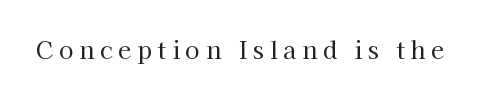
Letters rest on an invisible, unmarked baseline. Think standard paragraph weight, or any step lighter than that. Does the lettering tilt? It doesn't — this is upright. Words appear elongated and porous because spacing is wide.
